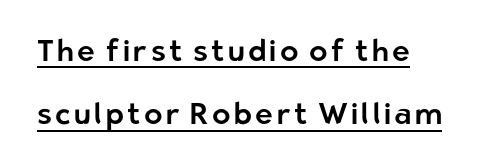
Q: Is the text italic (slanted)? A: No, it is upright.
Q: Is the typeface a serif or a sans-serif typeface? A: Sans-serif.
Q: Is the text underlined? A: Yes.
Q: How is the paragraph aligned? A: Left-aligned.
Q: Is the spacing between lines tight, normal or loose? A: Loose.
Q: Width (condensed, normal, or wide)? A: Normal.
Q: Stroke contrast? A: Low.
Q: x-height? A: Medium.
Q: Monospaced? A: No.
